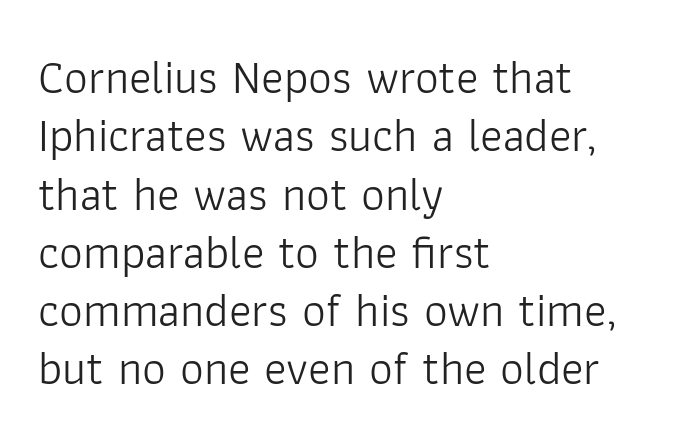
{"serif": "no", "italic": "no", "bold": "no", "weight": "light", "width": "normal", "stroke_contrast": "low", "x_height": "medium", "monospaced": "no", "underline": "no", "align": "left", "line_spacing_ratio": 1.24, "letter_spacing": "normal", "letter_spacing_em": 0.0, "glyph_px": 47}
